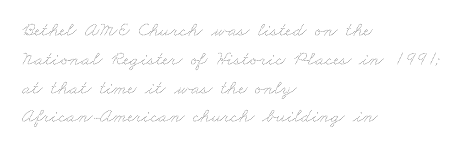
Notice how the passage keeps a crisp vertical edge on the left only. The rendering uses a moderate line-height, typical for paragraphs. This rendering features lettering with no underline. Tracking value appears to be zero — textbook default spacing. The cut favours lightness, reaching ordinary text weight at its darkest.
